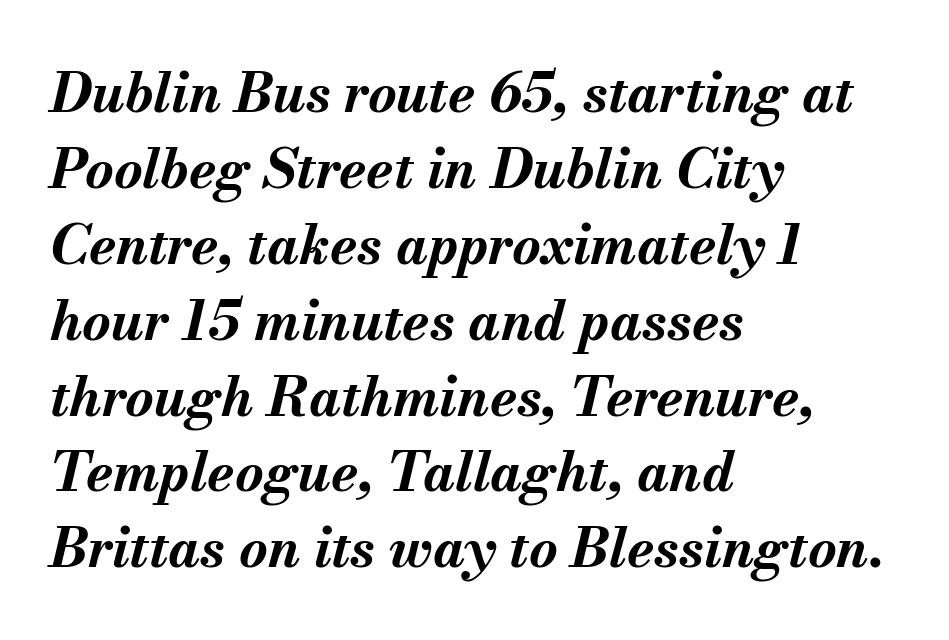
{"italic": "yes", "lean": "right", "slant_degrees": 13, "bold": "yes", "weight": "bold", "width": "normal", "stroke_contrast": "medium", "x_height": "small", "monospaced": "no", "underline": "no", "align": "left", "line_spacing": "normal", "line_spacing_ratio": 1.38, "letter_spacing": "normal", "letter_spacing_em": 0.0, "glyph_px": 55}
